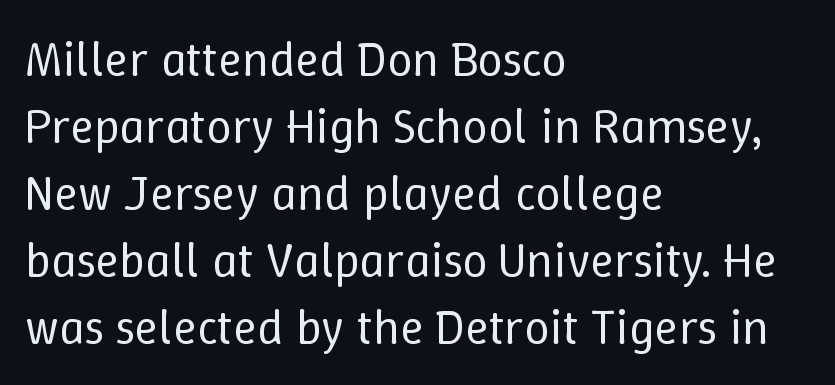
Default kerning and tracking; the words read as compact shapes. You can tell it's not italic because the verticals are truly vertical. The lines sit at an ordinary, default distance from one another. The paragraph has a hard left edge and a soft right edge.
